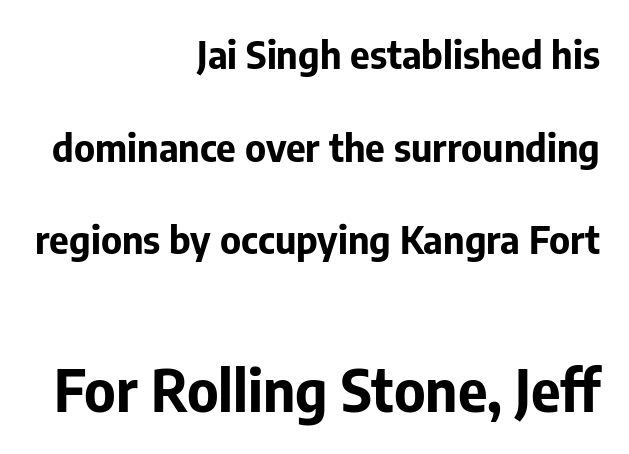
Q: Is the text bold? A: Yes.
Q: Is the text italic (slanted)? A: No, it is upright.
Q: Is the typeface a serif or a sans-serif typeface? A: Sans-serif.
Q: Is the text underlined? A: No.
Q: How is the paragraph aligned? A: Right-aligned.
Q: Is the spacing between letters normal or unusually wide? A: Normal.
Q: Is the spacing between lines tight, normal or loose? A: Loose.
Q: Which block of text is set in a larger size, the first (top) or the second (bottom)? A: The second (bottom) one.
Q: Width (condensed, normal, or wide)? A: Normal.
Q: Stroke contrast? A: Low.
Q: x-height? A: Medium.
Q: Monospaced? A: No.
